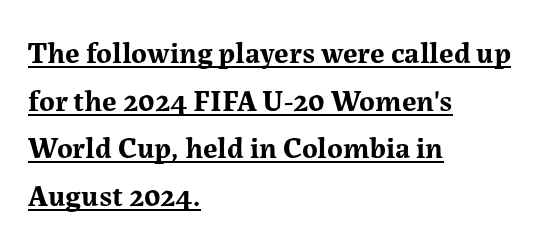
{"serif": "yes", "italic": "no", "bold": "yes", "weight": "bold", "width": "normal", "stroke_contrast": "medium", "x_height": "medium", "monospaced": "no", "underline": "yes", "align": "left", "line_spacing": "normal", "line_spacing_ratio": 1.59, "letter_spacing": "normal", "letter_spacing_em": 0.0, "glyph_px": 30}
